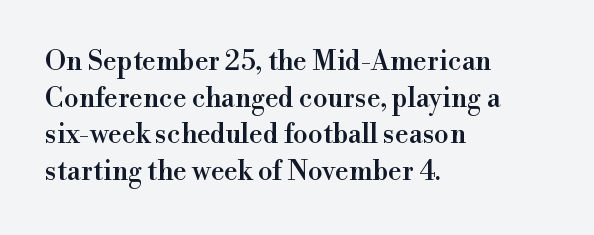
The image shows 27 px text type, upright; set left-aligned, normal line spacing (1.36x), normal letter spacing, not underlined.
